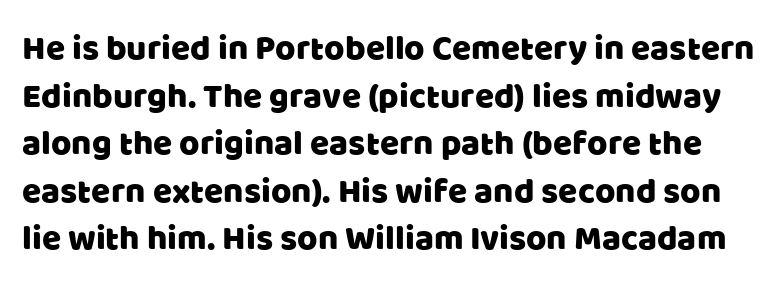
Q: Is the text italic (slanted)? A: No, it is upright.
Q: Is the typeface a serif or a sans-serif typeface? A: Sans-serif.
Q: Is the text underlined? A: No.
Q: Is the spacing between letters normal or unusually wide? A: Normal.
Q: Is the spacing between lines tight, normal or loose? A: Normal.
Q: Width (condensed, normal, or wide)? A: Normal.
Q: Stroke contrast? A: Low.
Q: x-height? A: Large.
Q: Monospaced? A: No.
